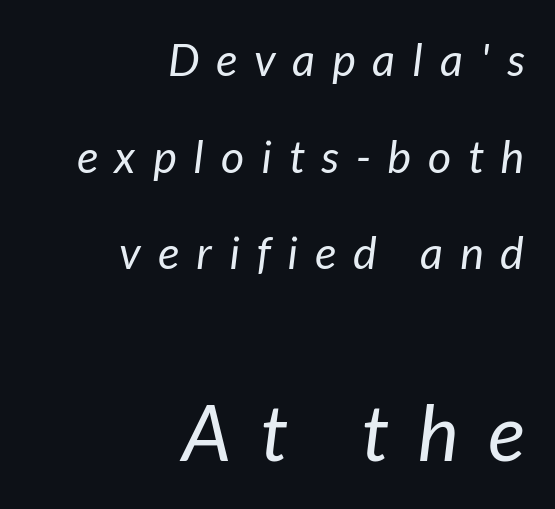
Q: Is the text bold? A: No.
Q: Is the text italic (slanted)? A: Yes, it leans right by about 7 degrees.
Q: Is the text underlined? A: No.
Q: How is the paragraph aligned? A: Right-aligned.
Q: Is the spacing between letters normal or unusually wide? A: Unusually wide.
Q: Is the spacing between lines tight, normal or loose? A: Loose.
Q: Which block of text is set in a larger size, the first (top) or the second (bottom)? A: The second (bottom) one.
Q: Width (condensed, normal, or wide)? A: Normal.
Q: Stroke contrast? A: Low.
Q: x-height? A: Medium.
Q: Monospaced? A: No.
